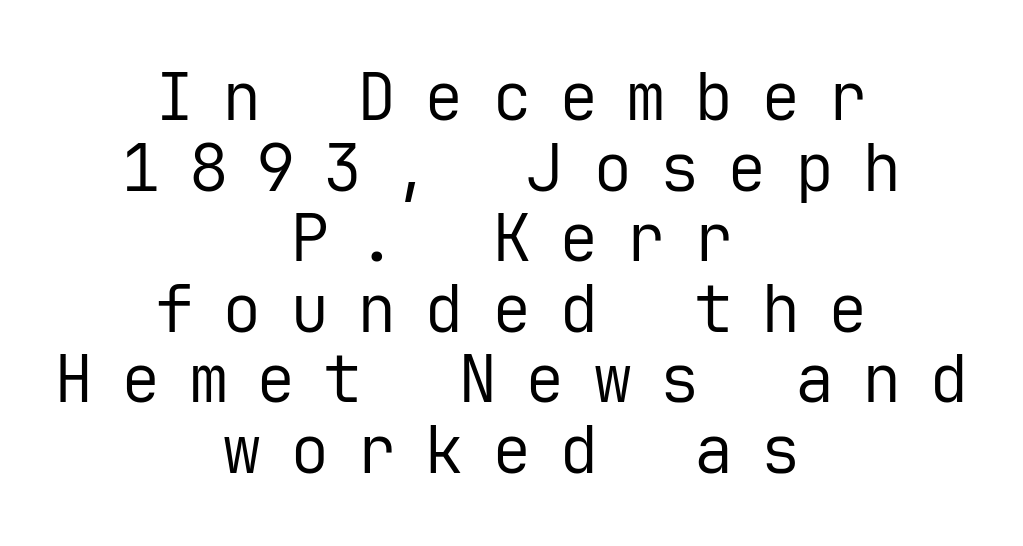
Q: Is the text bold? A: No.
Q: Is the text italic (slanted)? A: No, it is upright.
Q: Is the typeface a serif or a sans-serif typeface? A: Sans-serif.
Q: Is the text underlined? A: No.
Q: How is the paragraph aligned? A: Centered.
Q: Is the spacing between letters normal or unusually wide? A: Unusually wide.
Q: Is the spacing between lines tight, normal or loose? A: Tight.
Q: Width (condensed, normal, or wide)? A: Normal.
Q: Stroke contrast? A: Low.
Q: x-height? A: Medium.
Q: Monospaced? A: Yes.
